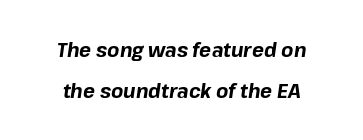
Q: Is the text bold? A: Yes.
Q: Is the text italic (slanted)? A: Yes, it leans right by about 8 degrees.
Q: Is the text underlined? A: No.
Q: Is the spacing between letters normal or unusually wide? A: Normal.
Q: Is the spacing between lines tight, normal or loose? A: Loose.
